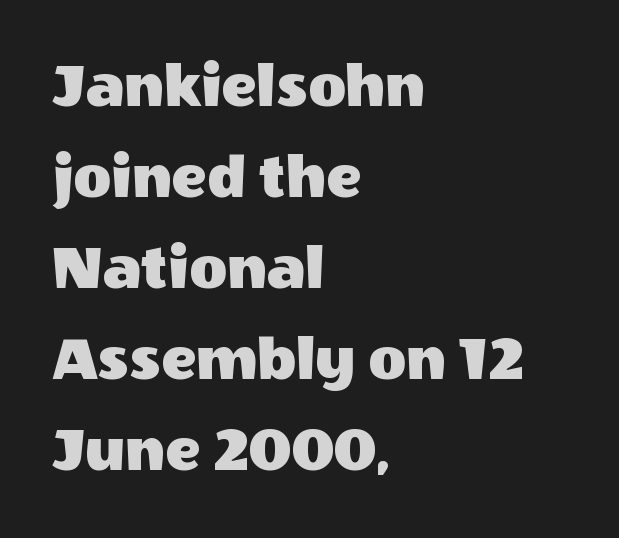
What kind of face is this? One without serifs — a sans. This sample keeps an unexceptional amount of space between lines. A typesetter would call this proportional, since set widths differ per character. Tall strokes in this sample are plumb rather than angled. Inter-character spacing is left at the font's built-in metrics. If you drew a ruler down the left edge, every line would touch it.
